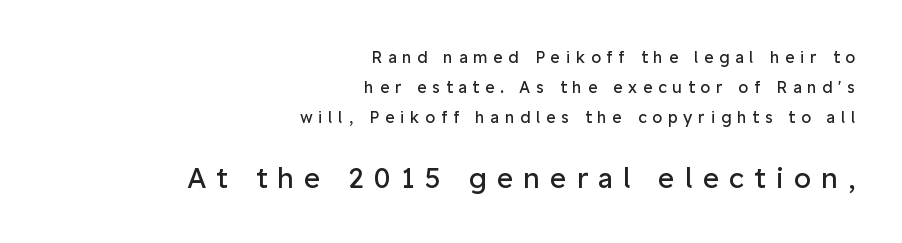
{"serif": "no", "italic": "no", "bold": "no", "weight": "regular", "width": "normal", "stroke_contrast": "low", "x_height": "medium", "monospaced": "no", "underline": "no", "align": "right", "line_spacing_ratio": 1.89, "letter_spacing": "wide", "letter_spacing_em": 0.36, "larger_block": "second", "size_ratio": 1.75, "glyph_px": 28}
